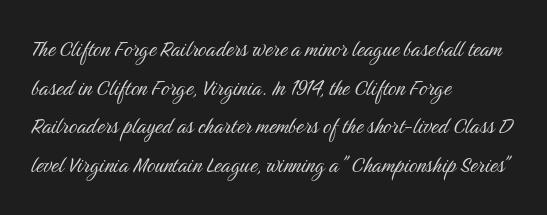
The weight tops out at a normal text grade. Words appear dense and cohesive because spacing is normal. If you drew a ruler down the left edge, every line would touch it. Line spacing here is normal. Underline: absent.
